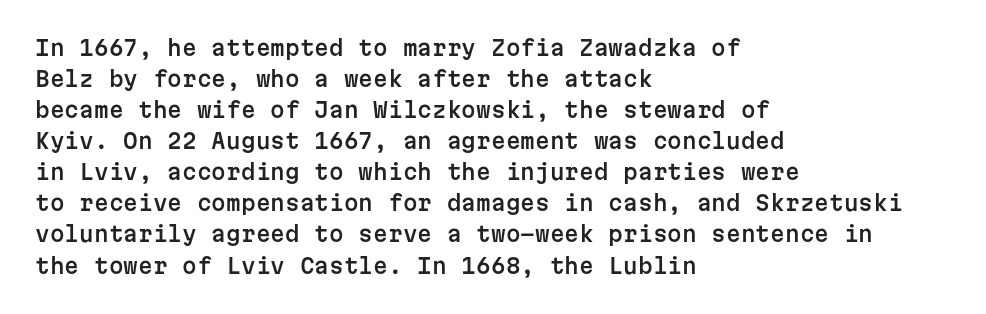
{"italic": "no", "underline": "no", "align": "left", "line_spacing": "normal", "line_spacing_ratio": 1.48, "letter_spacing": "normal", "letter_spacing_em": 0.0, "glyph_px": 21}
